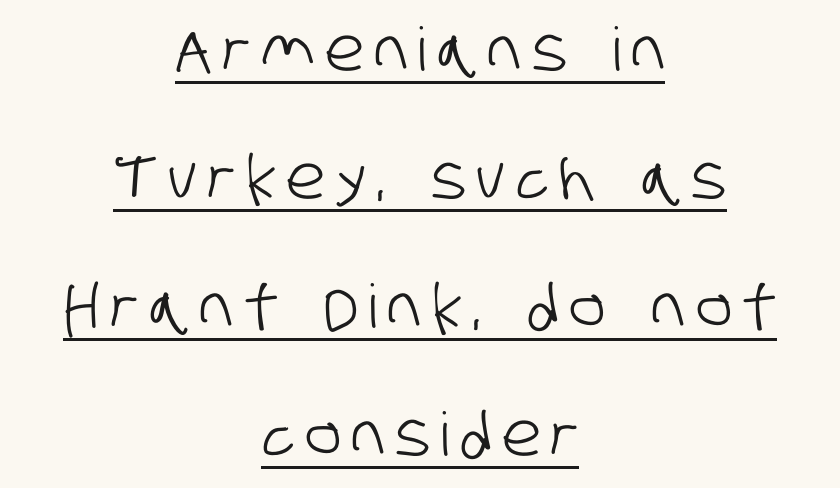
The image shows 60 px condensed sans-serif type; set centered, loose line spacing (2.14x), underlined; low stroke contrast and a large x-height.
